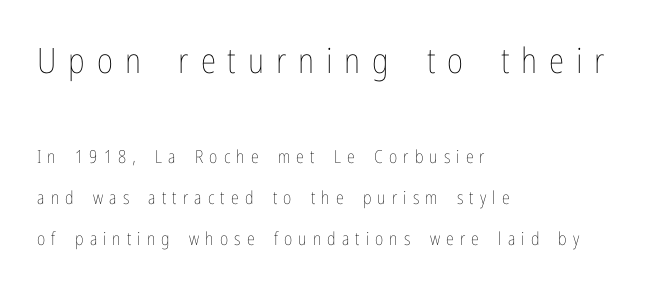
Q: Is the text bold? A: No.
Q: Is the text italic (slanted)? A: No, it is upright.
Q: Is the text underlined? A: No.
Q: How is the paragraph aligned? A: Left-aligned.
Q: Is the spacing between letters normal or unusually wide? A: Unusually wide.
Q: Is the spacing between lines tight, normal or loose? A: Loose.
Q: Which block of text is set in a larger size, the first (top) or the second (bottom)? A: The first (top) one.
Q: Width (condensed, normal, or wide)? A: Condensed.
Q: Stroke contrast? A: Low.
Q: x-height? A: Medium.
Q: Monospaced? A: No.
